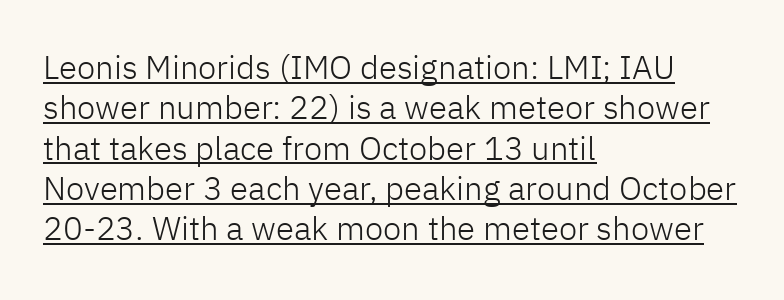
Q: Is the text bold? A: No.
Q: Is the text italic (slanted)? A: No, it is upright.
Q: Is the typeface a serif or a sans-serif typeface? A: Sans-serif.
Q: Is the text underlined? A: Yes.
Q: How is the paragraph aligned? A: Left-aligned.
Q: Is the spacing between letters normal or unusually wide? A: Normal.
Q: Width (condensed, normal, or wide)? A: Normal.
Q: Stroke contrast? A: Low.
Q: x-height? A: Medium.
Q: Monospaced? A: No.
